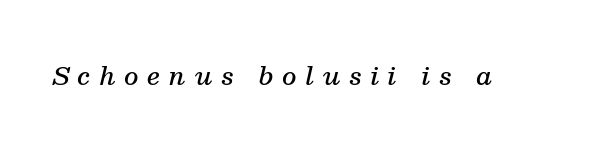
Q: Is the text bold? A: Semi-bold.
Q: Is the text italic (slanted)? A: Yes, it leans right by about 13 degrees.
Q: Is the text underlined? A: No.
Q: Is the spacing between letters normal or unusually wide? A: Unusually wide.
